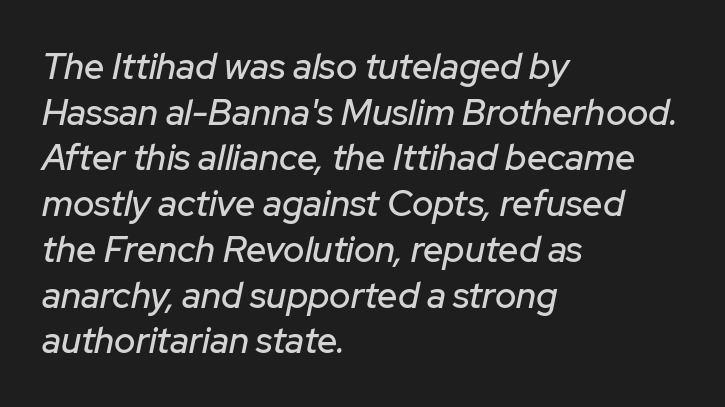
{"italic": "yes", "lean": "right", "slant_degrees": 12, "width": "normal", "stroke_contrast": "low", "x_height": "medium", "monospaced": "no", "underline": "no", "align": "left", "line_spacing": "normal", "line_spacing_ratio": 1.27, "letter_spacing": "normal", "letter_spacing_em": 0.0, "glyph_px": 36}
